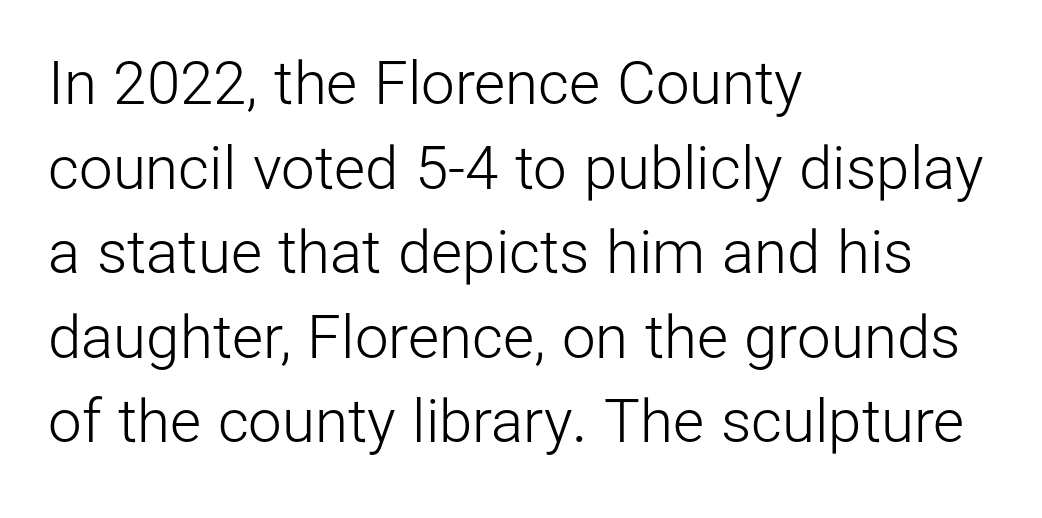
Q: Is the text bold? A: No.
Q: Is the text italic (slanted)? A: No, it is upright.
Q: Is the typeface a serif or a sans-serif typeface? A: Sans-serif.
Q: Is the text underlined? A: No.
Q: How is the paragraph aligned? A: Left-aligned.
Q: Is the spacing between letters normal or unusually wide? A: Normal.
Q: Is the spacing between lines tight, normal or loose? A: Normal.
Q: Width (condensed, normal, or wide)? A: Normal.
Q: Stroke contrast? A: Low.
Q: x-height? A: Medium.
Q: Monospaced? A: No.
